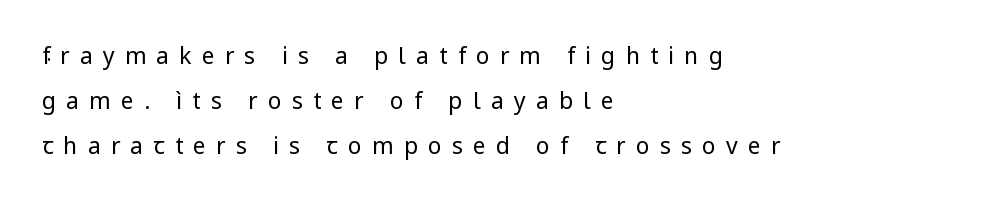
Q: Is the text bold? A: No.
Q: Is the text italic (slanted)? A: No, it is upright.
Q: Is the text underlined? A: No.
Q: How is the paragraph aligned? A: Left-aligned.
Q: Is the spacing between letters normal or unusually wide? A: Unusually wide.
Q: Is the spacing between lines tight, normal or loose? A: Loose.
